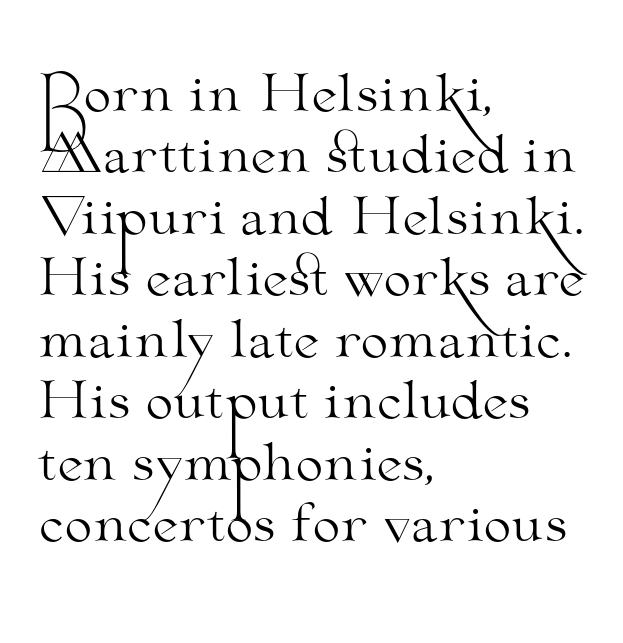
Posture: vertical. The passage shown is typed in a proportional face where columns would drift. Descenders are the only things crossing below the line. The characters display serif detailing at their extremities. Stems here are at most as thick as an everyday book face. The paragraph has a hard left edge and a soft right edge.
